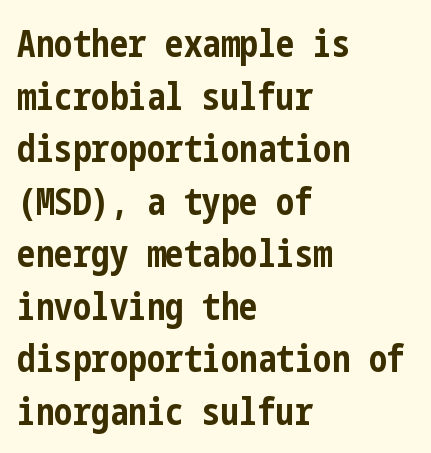
Q: Is the text bold? A: Yes.
Q: Is the text italic (slanted)? A: No, it is upright.
Q: Is the typeface a serif or a sans-serif typeface? A: Sans-serif.
Q: Is the text underlined? A: No.
Q: How is the paragraph aligned? A: Left-aligned.
Q: Is the spacing between letters normal or unusually wide? A: Normal.
Q: Is the spacing between lines tight, normal or loose? A: Normal.
Q: Width (condensed, normal, or wide)? A: Condensed.
Q: Stroke contrast? A: Low.
Q: x-height? A: Medium.
